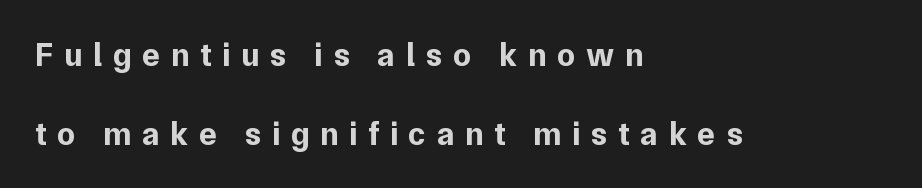
The image shows 33 px bold sans-serif type, upright; set left-aligned, loose line spacing (2.38x), unusually wide letter spacing (+0.32 em), not underlined; low stroke contrast and a medium x-height.
